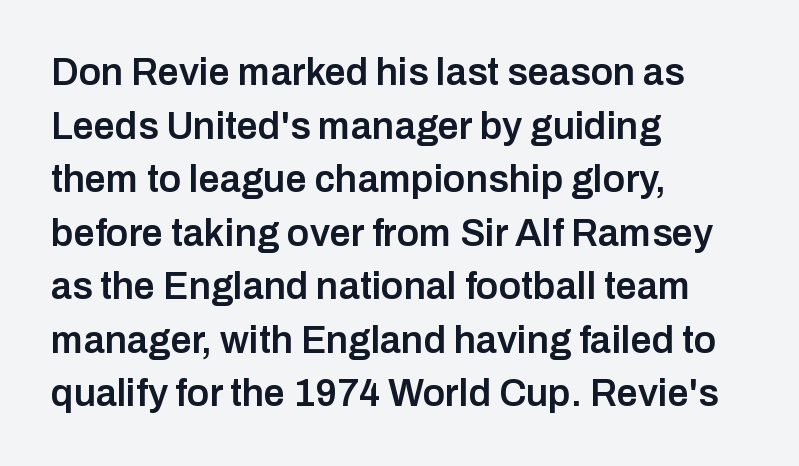
The image shows 38 px semibold sans-serif type, upright; set left-aligned, normal line spacing (1.41x), normal letter spacing, not underlined; low stroke contrast and a medium x-height.
